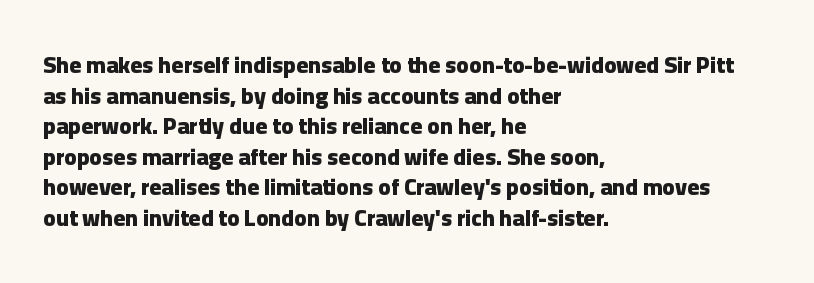
Q: Is the text bold? A: Yes.
Q: Is the text italic (slanted)? A: No, it is upright.
Q: Is the text underlined? A: No.
Q: How is the paragraph aligned? A: Left-aligned.
Q: Is the spacing between letters normal or unusually wide? A: Normal.
Q: Is the spacing between lines tight, normal or loose? A: Normal.
